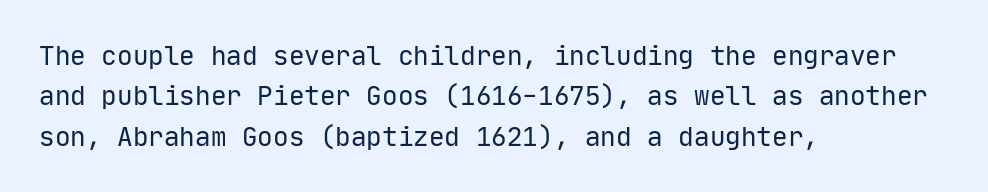
Q: Is the text bold? A: No.
Q: Is the text italic (slanted)? A: No, it is upright.
Q: Is the text underlined? A: No.
Q: How is the paragraph aligned? A: Left-aligned.
Q: Is the spacing between letters normal or unusually wide? A: Normal.
Q: Is the spacing between lines tight, normal or loose? A: Normal.
